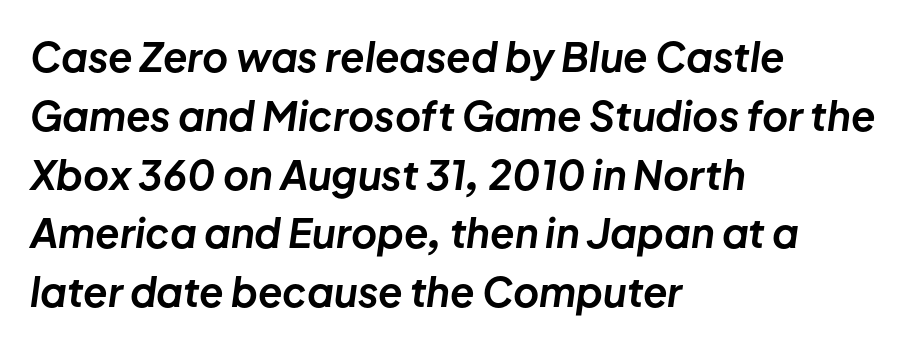
{"italic": "yes", "lean": "right", "slant_degrees": 8, "bold": "yes", "weight": "bold", "width": "normal", "stroke_contrast": "low", "x_height": "medium", "monospaced": "no", "underline": "no", "align": "left", "line_spacing": "normal", "line_spacing_ratio": 1.47, "letter_spacing": "normal", "letter_spacing_em": 0.0, "glyph_px": 40}
